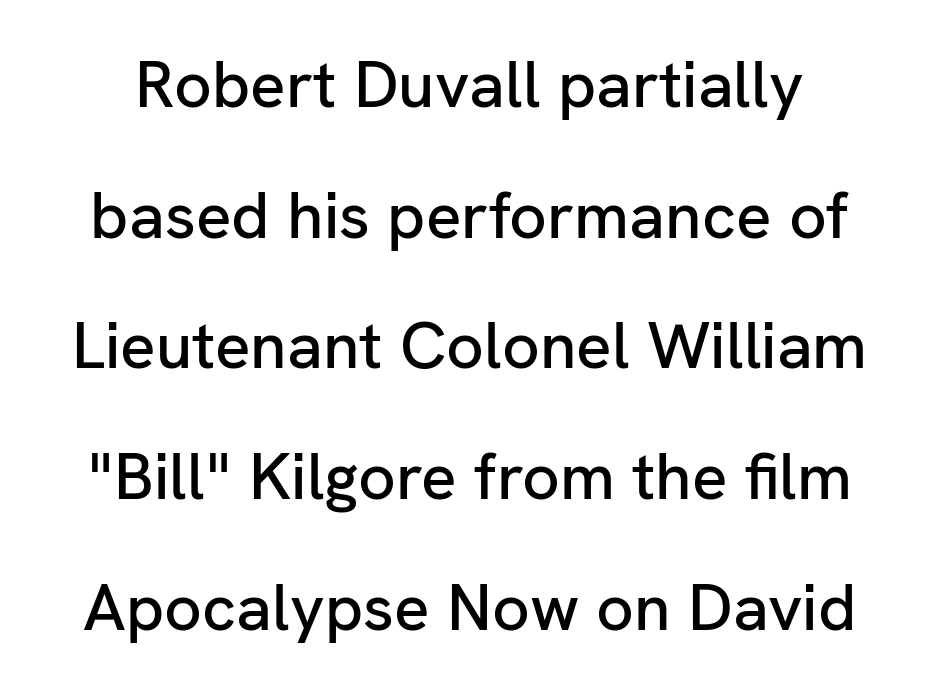
Q: Is the text italic (slanted)? A: No, it is upright.
Q: Is the typeface a serif or a sans-serif typeface? A: Sans-serif.
Q: Is the text underlined? A: No.
Q: Is the spacing between letters normal or unusually wide? A: Normal.
Q: Is the spacing between lines tight, normal or loose? A: Loose.
Q: Width (condensed, normal, or wide)? A: Normal.
Q: Stroke contrast? A: Low.
Q: x-height? A: Medium.
Q: Monospaced? A: No.
